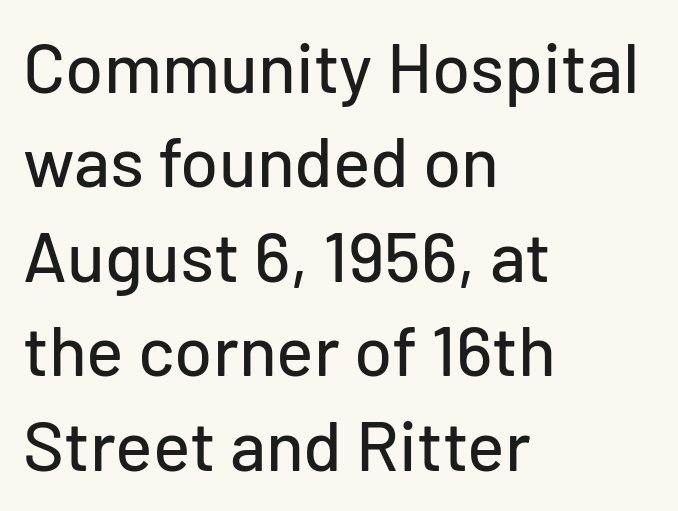
Q: Is the text italic (slanted)? A: No, it is upright.
Q: Is the typeface a serif or a sans-serif typeface? A: Sans-serif.
Q: Is the text underlined? A: No.
Q: How is the paragraph aligned? A: Left-aligned.
Q: Is the spacing between letters normal or unusually wide? A: Normal.
Q: Is the spacing between lines tight, normal or loose? A: Normal.
Q: Width (condensed, normal, or wide)? A: Normal.
Q: Stroke contrast? A: Low.
Q: x-height? A: Medium.
Q: Monospaced? A: No.
